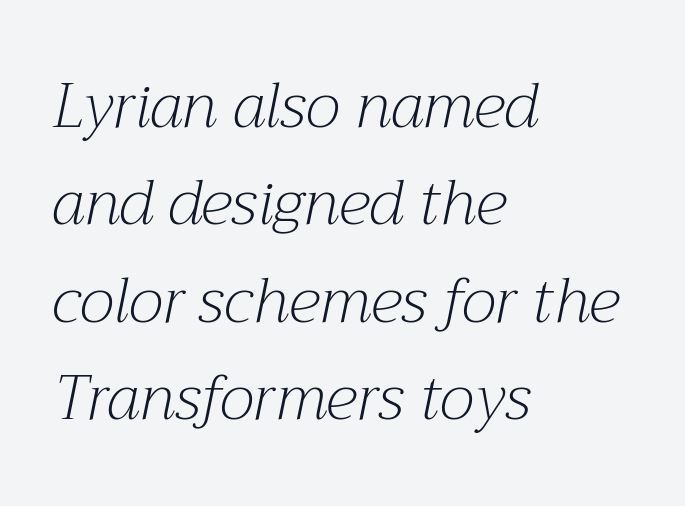
The image shows 62 px light serif type, italic (leaning right); set left-aligned, normal line spacing (1.57x), normal letter spacing, not underlined; medium stroke contrast and a medium x-height.
